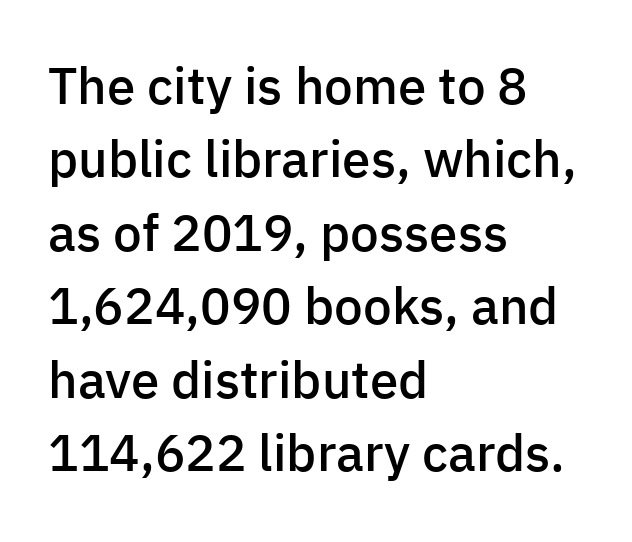
The image shows 51 px semibold sans-serif type, upright; set left-aligned, normal line spacing (1.44x), normal letter spacing, not underlined; low stroke contrast and a medium x-height.
